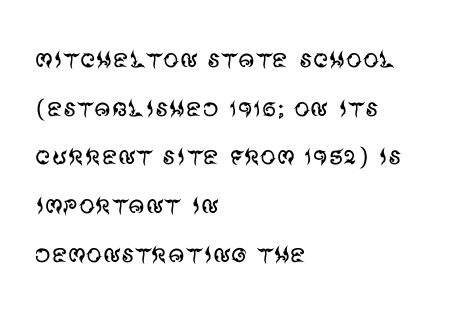
{"serif": "no", "italic": "no", "bold": "no", "weight": "regular", "width": "normal", "stroke_contrast": "medium", "x_height": "large", "monospaced": "no", "underline": "no", "align": "left", "line_spacing": "normal", "line_spacing_ratio": 1.52, "letter_spacing": "normal", "letter_spacing_em": 0.0, "glyph_px": 32}
